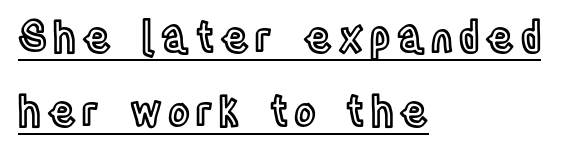
The paragraph has a hard left edge and a soft right edge. You can see a thin bar hugging the bottom of the glyphs. This is the regular roman posture of the typeface. This sample has the flowing, uneven cadence of proportional lettering.
